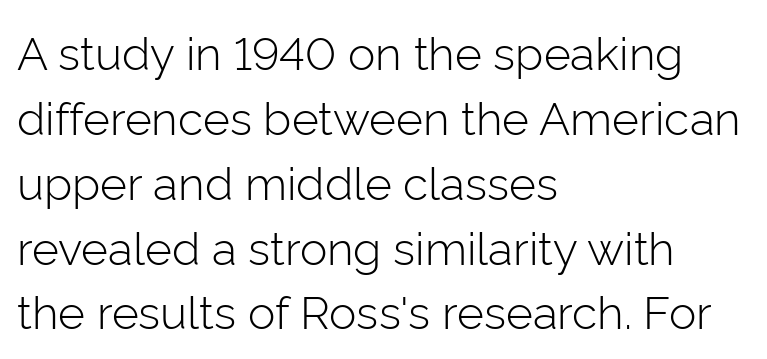
The image shows 46 px light sans-serif type, upright; set left-aligned, normal line spacing (1.41x), normal letter spacing, not underlined; low stroke contrast and a medium x-height.
